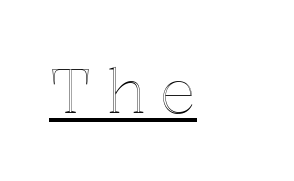
The image shows 61 px text type, upright; set unusually wide letter spacing (+0.23 em), underlined; a medium x-height.
